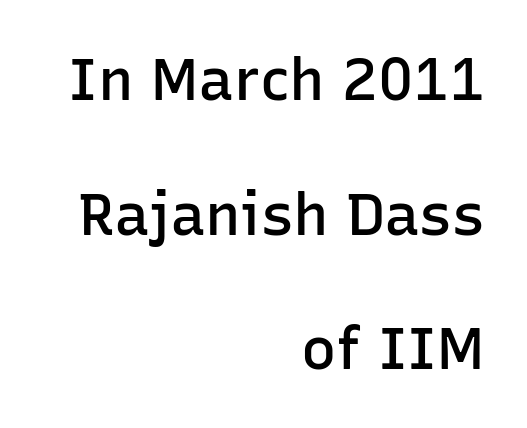
Q: Is the text bold? A: Semi-bold.
Q: Is the text italic (slanted)? A: No, it is upright.
Q: Is the typeface a serif or a sans-serif typeface? A: Sans-serif.
Q: Is the text underlined? A: No.
Q: How is the paragraph aligned? A: Right-aligned.
Q: Is the spacing between letters normal or unusually wide? A: Normal.
Q: Is the spacing between lines tight, normal or loose? A: Loose.
Q: Width (condensed, normal, or wide)? A: Normal.
Q: Stroke contrast? A: Low.
Q: x-height? A: Medium.
Q: Monospaced? A: No.
